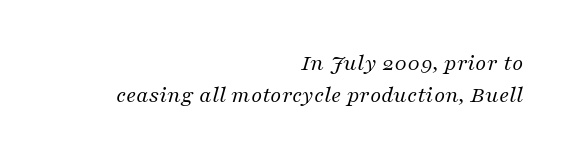
{"italic": "yes", "lean": "right", "slant_degrees": 16, "bold": "no", "underline": "no", "align": "right", "line_spacing": "normal", "line_spacing_ratio": 1.35, "letter_spacing": "normal", "letter_spacing_em": 0.0, "glyph_px": 24}
